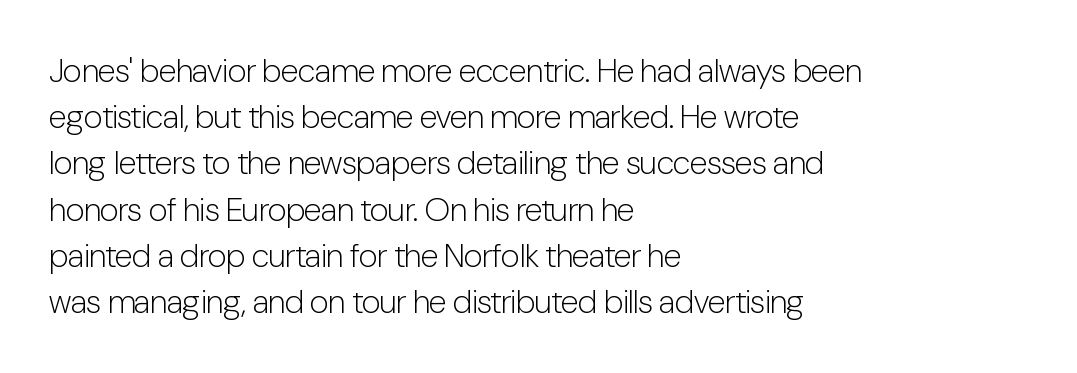
Q: Is the text bold? A: No.
Q: Is the text italic (slanted)? A: No, it is upright.
Q: Is the typeface a serif or a sans-serif typeface? A: Sans-serif.
Q: Is the text underlined? A: No.
Q: How is the paragraph aligned? A: Left-aligned.
Q: Is the spacing between letters normal or unusually wide? A: Normal.
Q: Is the spacing between lines tight, normal or loose? A: Normal.
Q: Width (condensed, normal, or wide)? A: Condensed.
Q: Stroke contrast? A: Low.
Q: x-height? A: Medium.
Q: Monospaced? A: No.
